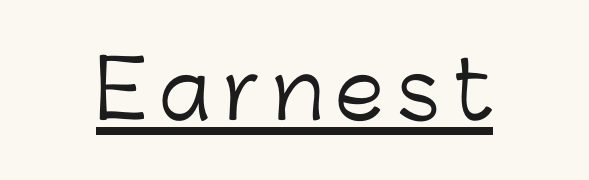
{"serif": "no", "italic": "no", "bold": "no", "weight": "light", "width": "normal", "stroke_contrast": "low", "x_height": "medium", "monospaced": "no", "underline": "yes", "glyph_px": 79}
